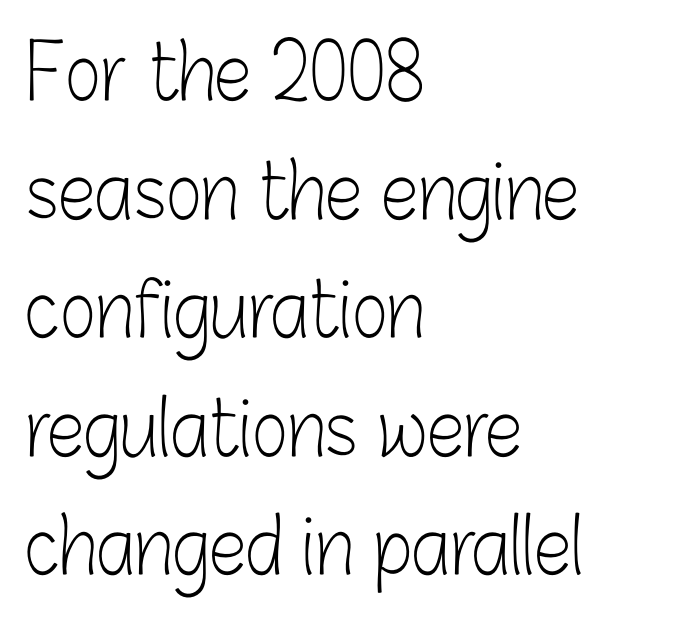
Q: Is the text bold? A: No.
Q: Is the text italic (slanted)? A: No, it is upright.
Q: Is the typeface a serif or a sans-serif typeface? A: Sans-serif.
Q: Is the text underlined? A: No.
Q: How is the paragraph aligned? A: Left-aligned.
Q: Is the spacing between letters normal or unusually wide? A: Normal.
Q: Is the spacing between lines tight, normal or loose? A: Normal.
Q: Width (condensed, normal, or wide)? A: Condensed.
Q: Stroke contrast? A: Low.
Q: x-height? A: Medium.
Q: Monospaced? A: No.
